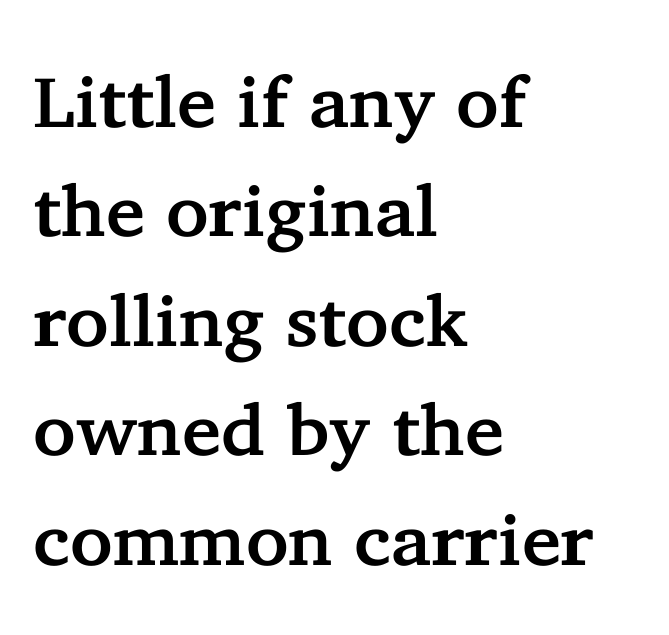
Q: Is the text italic (slanted)? A: No, it is upright.
Q: Is the typeface a serif or a sans-serif typeface? A: Serif.
Q: Is the text underlined? A: No.
Q: How is the paragraph aligned? A: Left-aligned.
Q: Is the spacing between letters normal or unusually wide? A: Normal.
Q: Is the spacing between lines tight, normal or loose? A: Normal.
Q: Width (condensed, normal, or wide)? A: Normal.
Q: Stroke contrast? A: Low.
Q: x-height? A: Medium.
Q: Monospaced? A: No.
